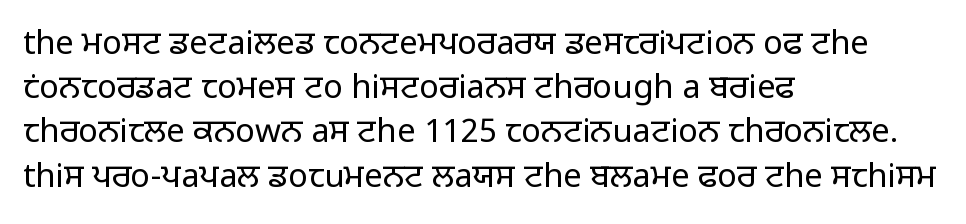
{"serif": "no", "italic": "no", "bold": "no", "weight": "regular", "width": "normal", "stroke_contrast": "low", "x_height": "medium", "monospaced": "no", "underline": "no", "align": "left", "line_spacing": "normal", "line_spacing_ratio": 1.34, "letter_spacing": "normal", "letter_spacing_em": 0.0, "glyph_px": 33}
